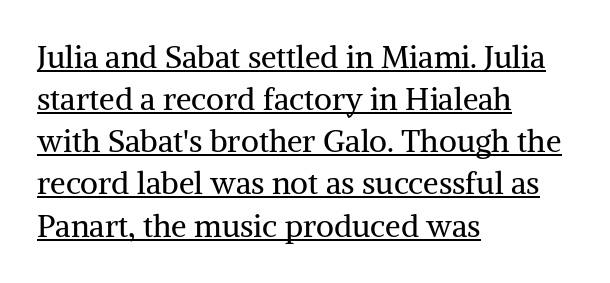
These lines are set flush left with a ragged right edge. Vertical strokes here are truly vertical. Spacing between characters is what you'd get straight out of the box. The characters are drawn with everyday or finer stroke widths.
